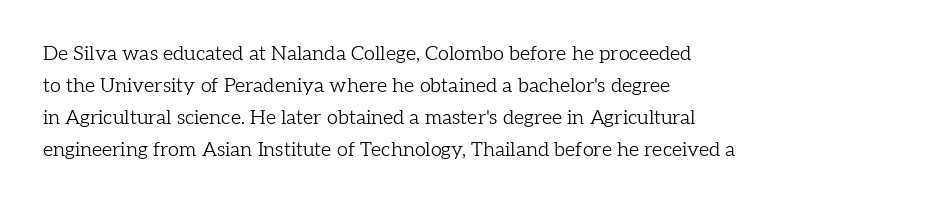
Q: Is the text bold? A: No.
Q: Is the text italic (slanted)? A: No, it is upright.
Q: Is the text underlined? A: No.
Q: How is the paragraph aligned? A: Left-aligned.
Q: Is the spacing between letters normal or unusually wide? A: Normal.
Q: Is the spacing between lines tight, normal or loose? A: Normal.
